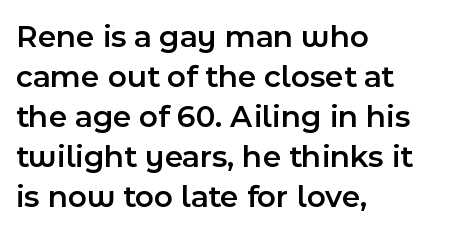
{"serif": "no", "italic": "no", "bold": "semi", "weight": "semibold", "width": "normal", "x_height": "medium", "monospaced": "no", "underline": "no", "align": "left", "line_spacing": "normal", "line_spacing_ratio": 1.25, "letter_spacing": "normal", "letter_spacing_em": 0.0, "glyph_px": 32}
